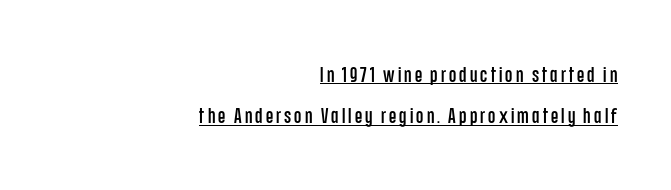
{"italic": "no", "underline": "yes", "align": "right", "line_spacing": "loose", "line_spacing_ratio": 1.97, "glyph_px": 21}
